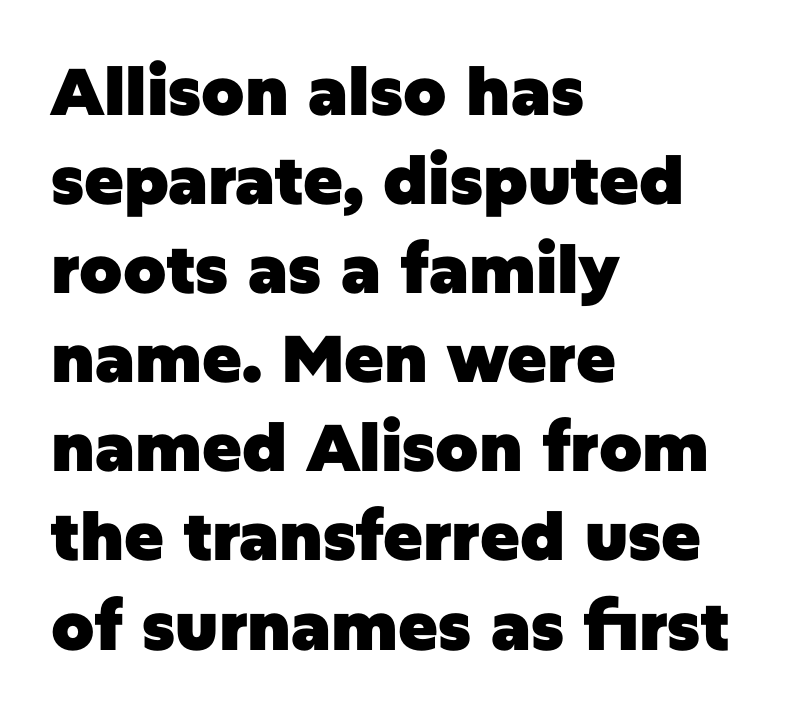
Q: Is the text bold? A: Yes.
Q: Is the text italic (slanted)? A: No, it is upright.
Q: Is the typeface a serif or a sans-serif typeface? A: Sans-serif.
Q: Is the text underlined? A: No.
Q: How is the paragraph aligned? A: Left-aligned.
Q: Is the spacing between letters normal or unusually wide? A: Normal.
Q: Is the spacing between lines tight, normal or loose? A: Normal.
Q: Width (condensed, normal, or wide)? A: Normal.
Q: Stroke contrast? A: Low.
Q: x-height? A: Large.
Q: Monospaced? A: No.
